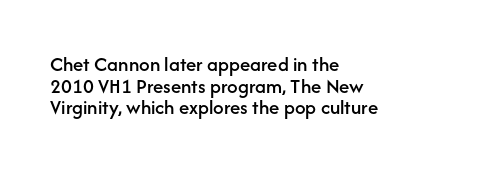
Q: Is the text italic (slanted)? A: No, it is upright.
Q: Is the text underlined? A: No.
Q: How is the paragraph aligned? A: Left-aligned.
Q: Is the spacing between letters normal or unusually wide? A: Normal.
Q: Is the spacing between lines tight, normal or loose? A: Tight.
